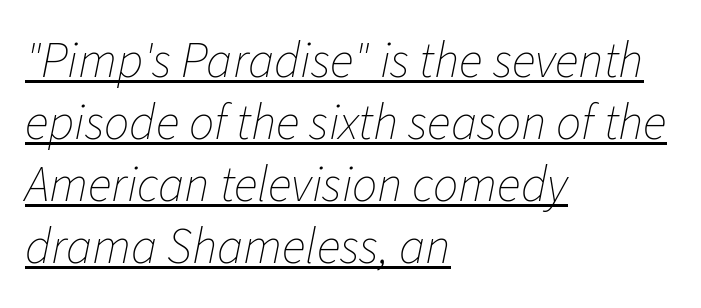
{"italic": "yes", "lean": "right", "slant_degrees": 11, "bold": "no", "weight": "thin", "width": "normal", "stroke_contrast": "low", "x_height": "medium", "monospaced": "no", "underline": "yes", "align": "left", "line_spacing_ratio": 1.24, "letter_spacing": "normal", "letter_spacing_em": 0.0, "glyph_px": 50}
